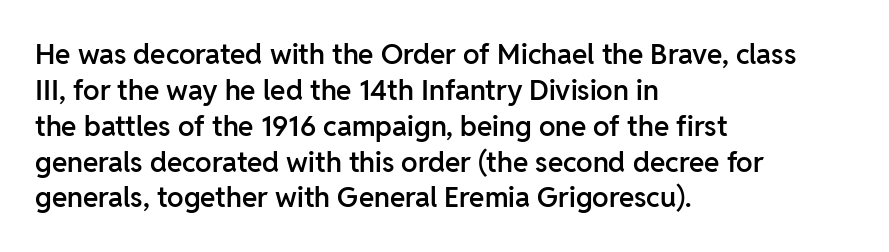
The image shows 28 px semibold sans-serif type, upright; set left-aligned, normal line spacing (1.28x), normal letter spacing, not underlined; low stroke contrast and a medium x-height.
